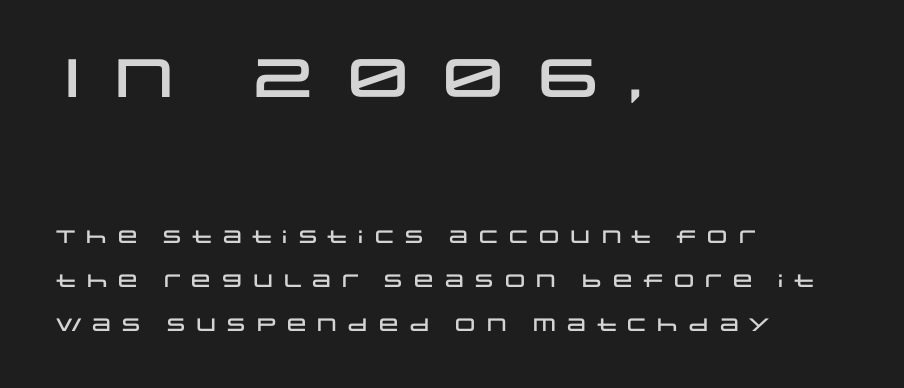
Q: Is the text italic (slanted)? A: No, it is upright.
Q: Is the typeface a serif or a sans-serif typeface? A: Sans-serif.
Q: Is the text underlined? A: No.
Q: How is the paragraph aligned? A: Left-aligned.
Q: Is the spacing between letters normal or unusually wide? A: Unusually wide.
Q: Is the spacing between lines tight, normal or loose? A: Loose.
Q: Which block of text is set in a larger size, the first (top) or the second (bottom)? A: The first (top) one.
Q: Width (condensed, normal, or wide)? A: Wide.
Q: Stroke contrast? A: Low.
Q: x-height? A: Large.
Q: Monospaced? A: No.
